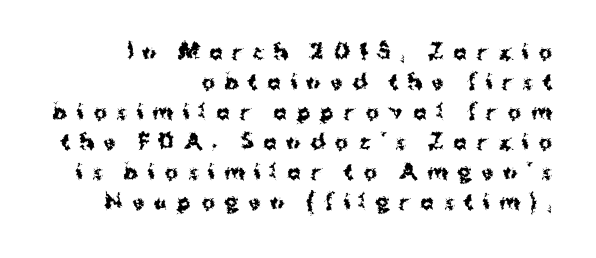
Q: Is the text bold? A: Yes.
Q: Is the text italic (slanted)? A: No, it is upright.
Q: Is the text underlined? A: No.
Q: How is the paragraph aligned? A: Right-aligned.
Q: Is the spacing between letters normal or unusually wide? A: Unusually wide.
Q: Is the spacing between lines tight, normal or loose? A: Normal.
